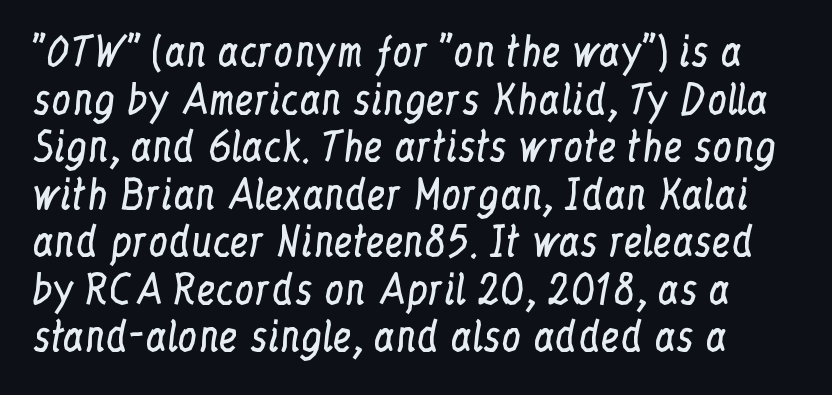
The image shows 39 px regular-weight, condensed serif type; set line spacing 1.22x, normal letter spacing, not underlined; low stroke contrast and a medium x-height.
